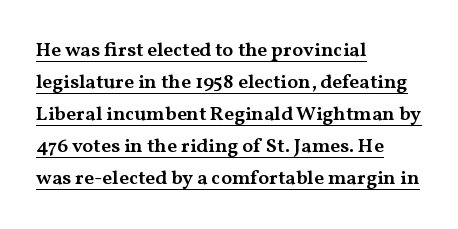
The image shows 20 px text type, upright; set left-aligned, normal line spacing (1.6x), normal letter spacing, underlined.
